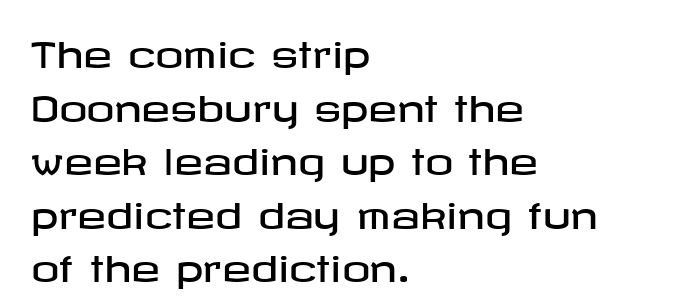
The typesetter chose a ragged-right arrangement here. Has an underline been added? It has not. The characters display no serif detailing; their extremities are plain. Quick note: interline space is typical.
